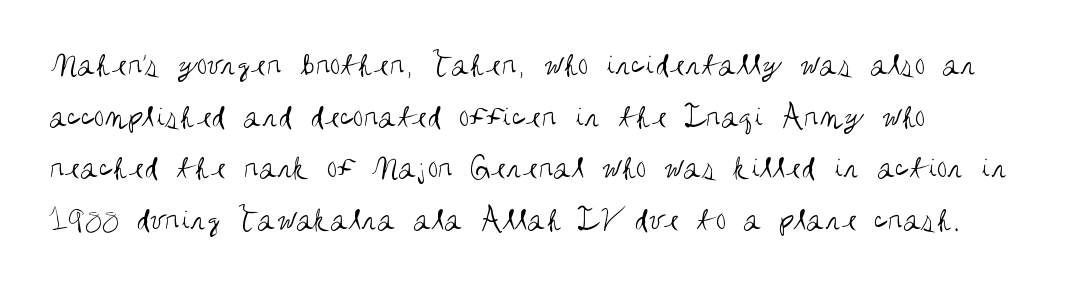
The image shows 34 px regular-weight, condensed sans-serif type; set left-aligned, normal line spacing (1.52x), normal letter spacing, not underlined; medium stroke contrast and a large x-height.
